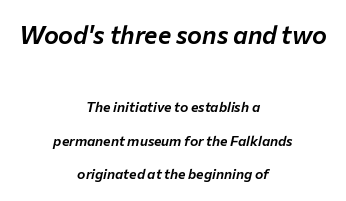
Q: Is the text italic (slanted)? A: Yes, it leans right by about 12 degrees.
Q: Is the text underlined? A: No.
Q: How is the paragraph aligned? A: Centered.
Q: Is the spacing between letters normal or unusually wide? A: Normal.
Q: Is the spacing between lines tight, normal or loose? A: Loose.
Q: Which block of text is set in a larger size, the first (top) or the second (bottom)? A: The first (top) one.
